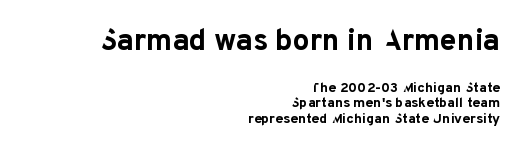
{"serif": "no", "italic": "no", "bold": "yes", "weight": "bold", "width": "normal", "stroke_contrast": "low", "x_height": "medium", "monospaced": "no", "underline": "no", "align": "right", "line_spacing": "tight", "line_spacing_ratio": 1.12, "letter_spacing": "normal", "letter_spacing_em": 0.0, "larger_block": "first", "size_ratio": 2.14, "glyph_px": 30}
